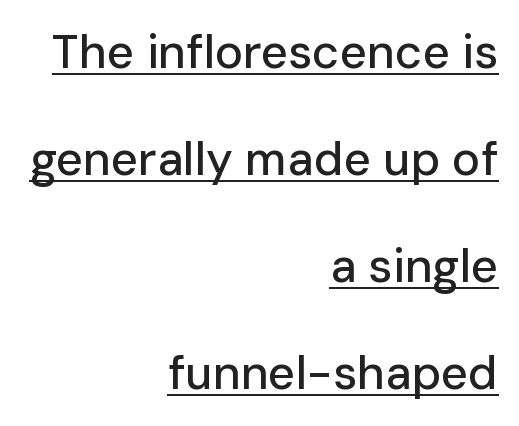
{"serif": "no", "italic": "no", "width": "normal", "stroke_contrast": "low", "x_height": "medium", "monospaced": "no", "underline": "yes", "align": "right", "line_spacing": "loose", "line_spacing_ratio": 2.28, "letter_spacing": "normal", "letter_spacing_em": 0.0, "glyph_px": 47}
